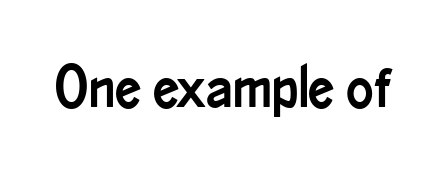
Serifs: no, the terminals of the letterforms are clean. The letters stand straight up with perfectly vertical stems. The line texture is even and compact thanks to regular tracking. The words here are not underlined. You could not count columns in this text — the font is proportionally spaced.
